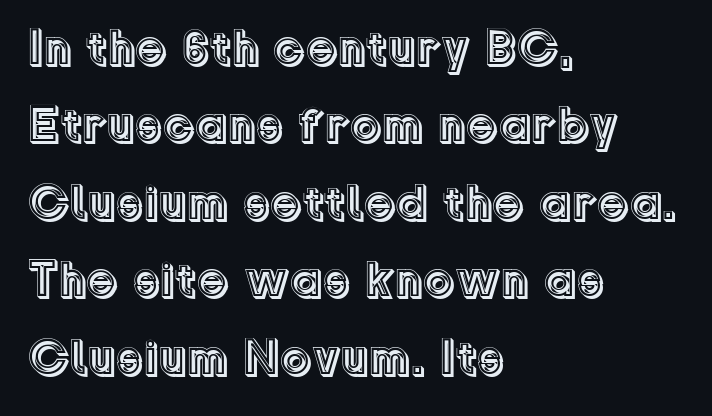
The image shows 50 px text type, upright; set left-aligned, normal line spacing (1.55x), normal letter spacing, not underlined; a medium x-height.
